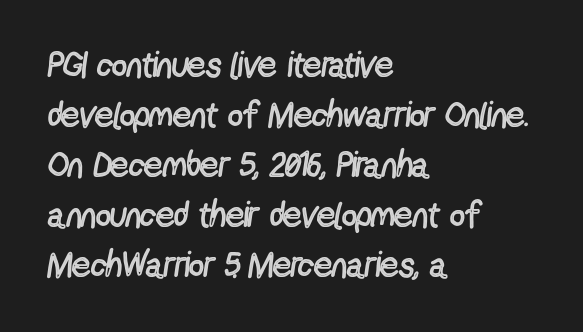
The lines are quadded left. A normal amount of white space separates one row of letters from the next. Is this a sans? Yes — the strokes have no serifs.
